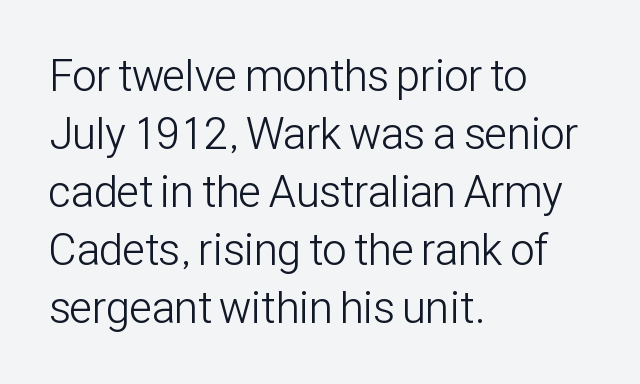
Q: Is the text bold? A: No.
Q: Is the text italic (slanted)? A: No, it is upright.
Q: Is the typeface a serif or a sans-serif typeface? A: Sans-serif.
Q: Is the text underlined? A: No.
Q: How is the paragraph aligned? A: Left-aligned.
Q: Is the spacing between letters normal or unusually wide? A: Normal.
Q: Is the spacing between lines tight, normal or loose? A: Normal.
Q: Width (condensed, normal, or wide)? A: Condensed.
Q: Stroke contrast? A: Low.
Q: x-height? A: Medium.
Q: Monospaced? A: No.
